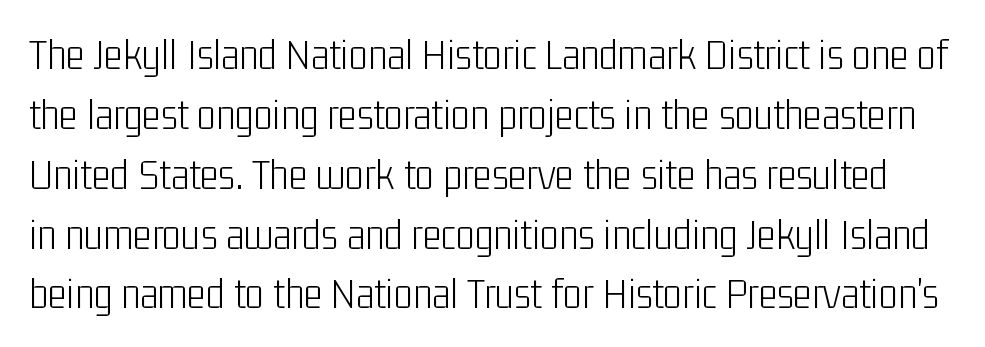
Q: Is the text bold? A: No.
Q: Is the text italic (slanted)? A: No, it is upright.
Q: Is the typeface a serif or a sans-serif typeface? A: Sans-serif.
Q: Is the text underlined? A: No.
Q: Is the spacing between letters normal or unusually wide? A: Normal.
Q: Is the spacing between lines tight, normal or loose? A: Normal.
Q: Width (condensed, normal, or wide)? A: Condensed.
Q: Stroke contrast? A: Low.
Q: x-height? A: Medium.
Q: Monospaced? A: No.
